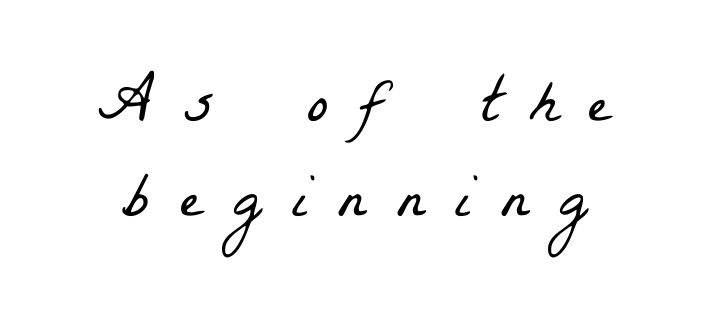
The image shows 64 px light, condensed serif type; set centered, normal line spacing (1.49x), unusually wide letter spacing (+0.48 em), not underlined; low stroke contrast and a medium x-height.
